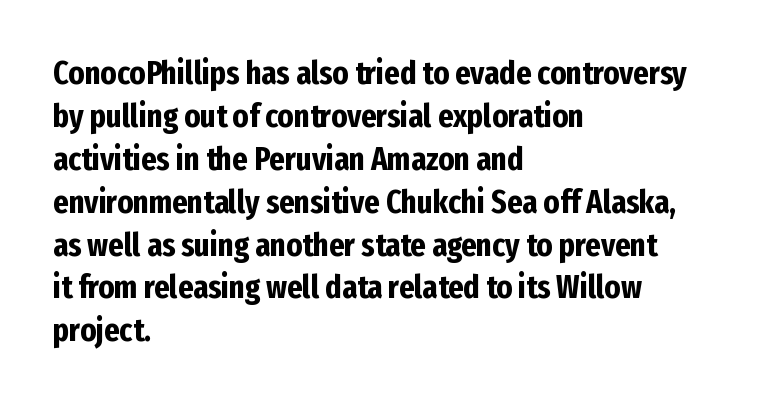
{"serif": "no", "italic": "no", "bold": "yes", "weight": "bold", "width": "condensed", "stroke_contrast": "low", "x_height": "medium", "monospaced": "no", "underline": "no", "align": "left", "line_spacing": "normal", "line_spacing_ratio": 1.3, "letter_spacing": "normal", "letter_spacing_em": 0.0, "glyph_px": 33}
